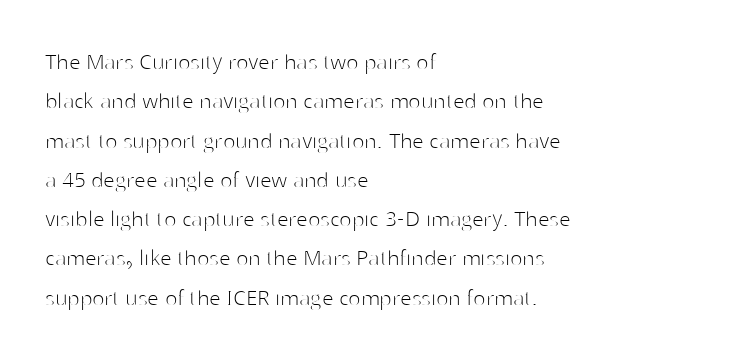
A typesetter would mark this as roman, not italic. Does the leading feel generous? No, just average. The typesetter chose a ragged-right arrangement here. The gaps between neighbouring characters are ordinary and unremarkable. Is this a heavy cut? Hardly; it is regular or lighter. The space directly below the letters is spotless.
